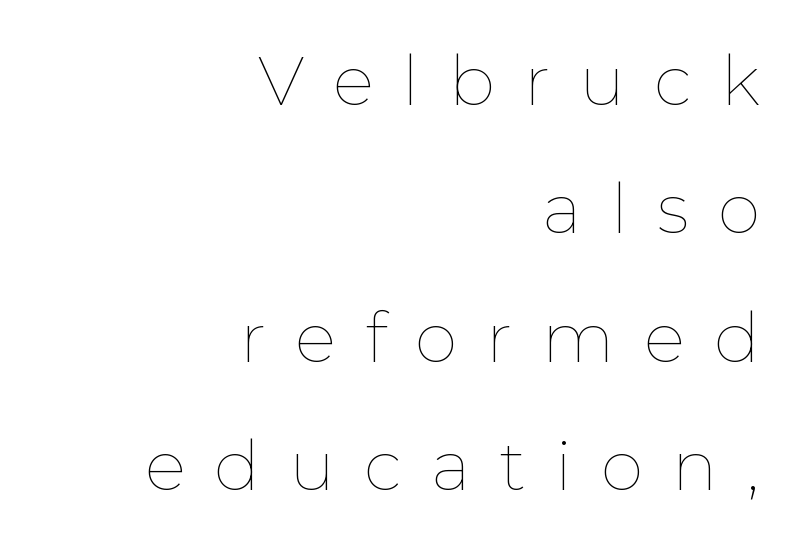
Q: Is the text bold? A: No.
Q: Is the text italic (slanted)? A: No, it is upright.
Q: Is the text underlined? A: No.
Q: How is the paragraph aligned? A: Right-aligned.
Q: Is the spacing between letters normal or unusually wide? A: Unusually wide.
Q: Width (condensed, normal, or wide)? A: Normal.
Q: Stroke contrast? A: Low.
Q: x-height? A: Medium.
Q: Monospaced? A: No.
